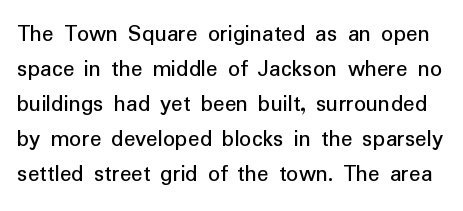
The leading is moderate, giving the passage an even texture. When letters stand straight like this, we call the style roman or upright. These lines keep a tight, regular rhythm from letter to letter. The space beneath each line is pristine and unruled.
